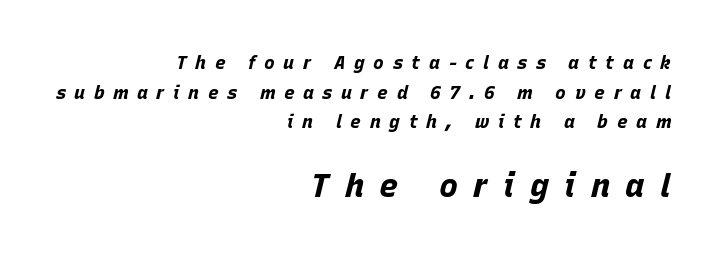
{"italic": "yes", "lean": "right", "slant_degrees": 15, "bold": "yes", "weight": "bold", "width": "normal", "stroke_contrast": "low", "x_height": "large", "monospaced": "no", "underline": "no", "align": "right", "line_spacing": "normal", "line_spacing_ratio": 1.65, "letter_spacing": "wide", "letter_spacing_em": 0.48, "larger_block": "second", "size_ratio": 1.78, "glyph_px": 32}
